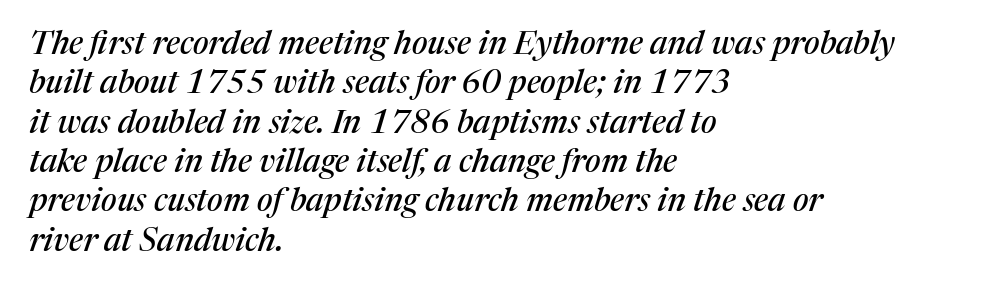
Is the block centered? No — it sits flush against the left margin. Look at the tracking — it's just the regular setting, nothing added. In terms of posture, this sample is oblique. Just letters on the line, the space beneath them empty.
